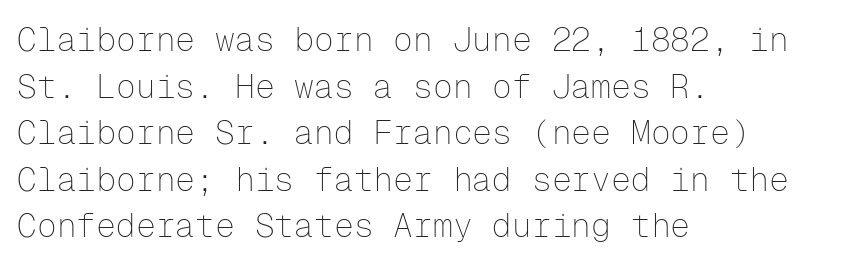
I'd call this a sans setting — the letters go barefoot. When letters stand straight like this, we call the style roman or upright. The cut favours lightness, reaching ordinary text weight at its darkest. Here the glyphs are tracked normally, forming tight word shapes. A clean baseline with only descenders dipping below it.
